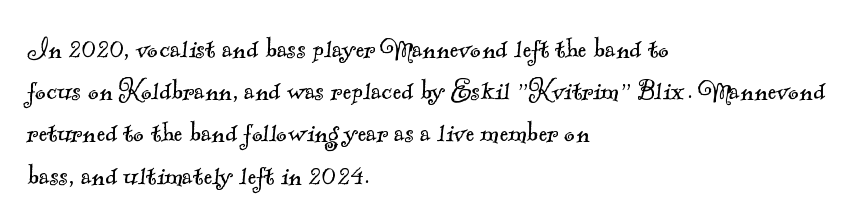
{"serif": "yes", "bold": "no", "weight": "light", "width": "normal", "x_height": "small", "monospaced": "no", "underline": "no", "align": "left", "line_spacing": "normal", "line_spacing_ratio": 1.28, "letter_spacing": "normal", "letter_spacing_em": 0.0, "glyph_px": 33}
